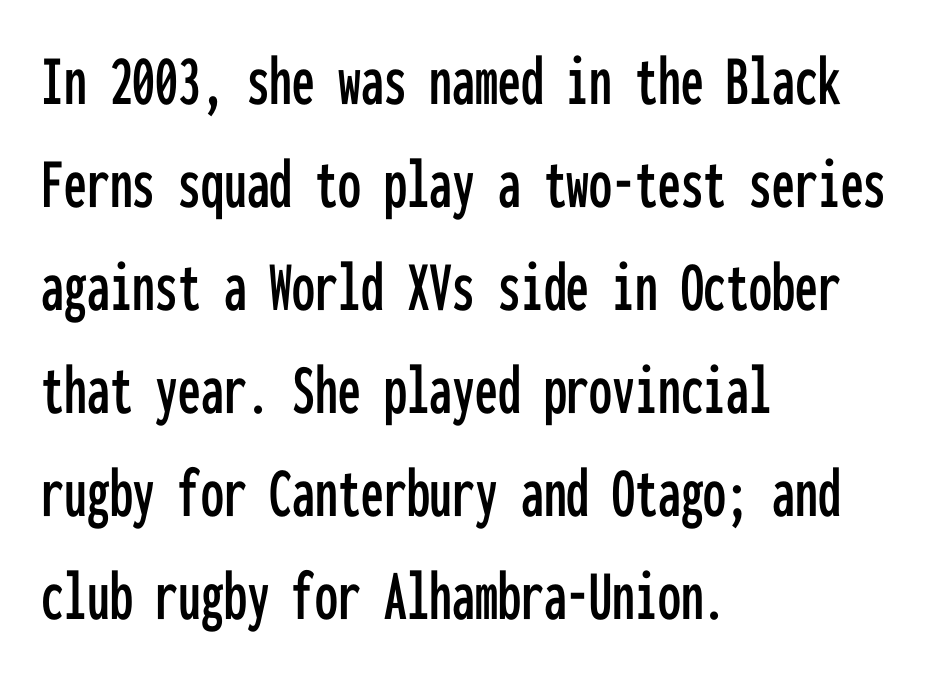
The image shows 73 px condensed sans-serif type, upright, monospaced; set left-aligned, normal line spacing (1.41x), normal letter spacing, not underlined; low stroke contrast and a medium x-height.
